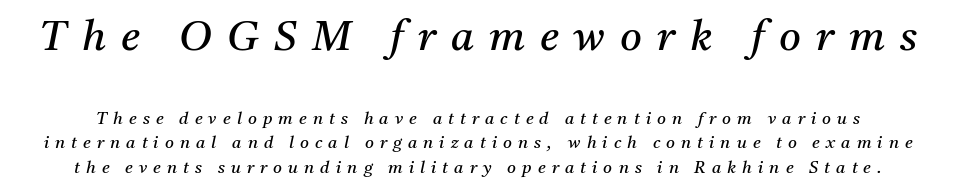
Q: Is the text bold? A: No.
Q: Is the text italic (slanted)? A: Yes, it leans right by about 11 degrees.
Q: Is the typeface a serif or a sans-serif typeface? A: Serif.
Q: Is the text underlined? A: No.
Q: Is the spacing between letters normal or unusually wide? A: Unusually wide.
Q: Is the spacing between lines tight, normal or loose? A: Normal.
Q: Which block of text is set in a larger size, the first (top) or the second (bottom)? A: The first (top) one.
Q: Width (condensed, normal, or wide)? A: Normal.
Q: Stroke contrast? A: Medium.
Q: x-height? A: Medium.
Q: Monospaced? A: No.
